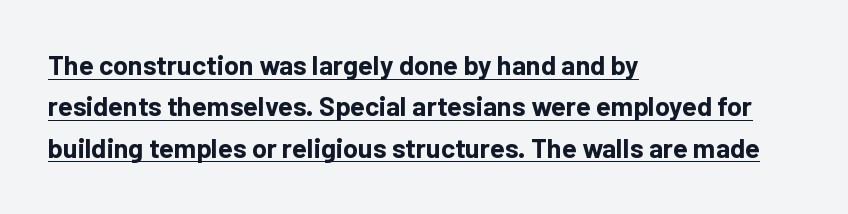
{"italic": "no", "bold": "yes", "underline": "yes", "align": "left", "line_spacing": "normal", "line_spacing_ratio": 1.53, "letter_spacing": "normal", "letter_spacing_em": 0.0, "glyph_px": 27}
